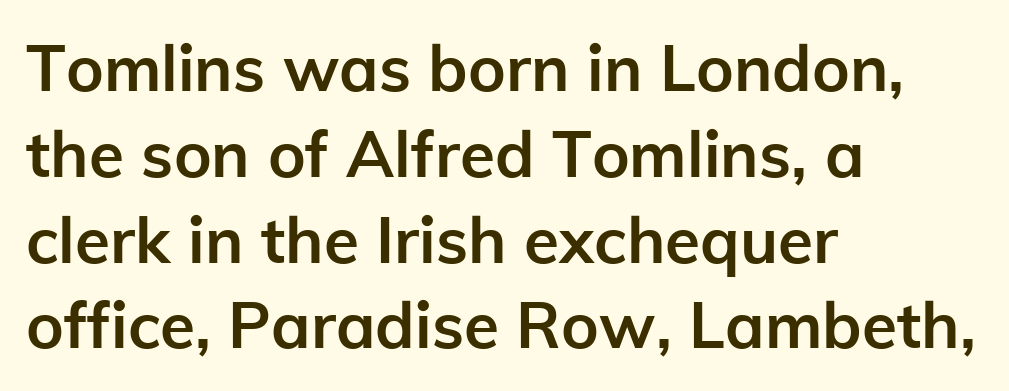
Q: Is the text bold? A: Yes.
Q: Is the text italic (slanted)? A: No, it is upright.
Q: Is the typeface a serif or a sans-serif typeface? A: Sans-serif.
Q: Is the text underlined? A: No.
Q: How is the paragraph aligned? A: Left-aligned.
Q: Is the spacing between letters normal or unusually wide? A: Normal.
Q: Is the spacing between lines tight, normal or loose? A: Normal.
Q: Width (condensed, normal, or wide)? A: Normal.
Q: Stroke contrast? A: Low.
Q: x-height? A: Medium.
Q: Monospaced? A: No.
